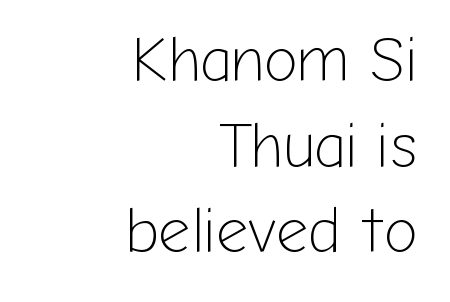
The typeface chosen for these lines omits serifs. Typeset ragged left — the right edge is the straight one. The gaps between neighbouring characters are ordinary and unremarkable. Posture: vertical.
